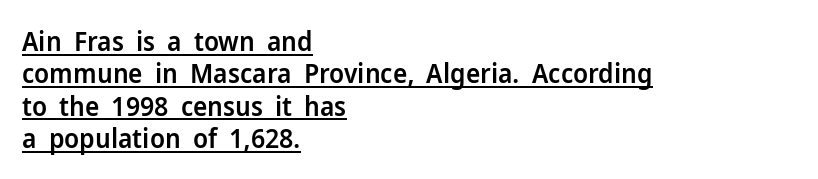
The image shows 27 px text type, upright; set left-aligned, line spacing 1.2x, normal letter spacing, underlined.
